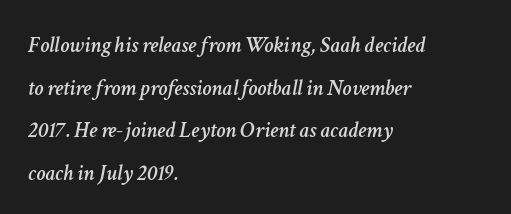
The image shows 23 px text type, italic (leaning right); set left-aligned, line spacing 1.85x, normal letter spacing, not underlined.
